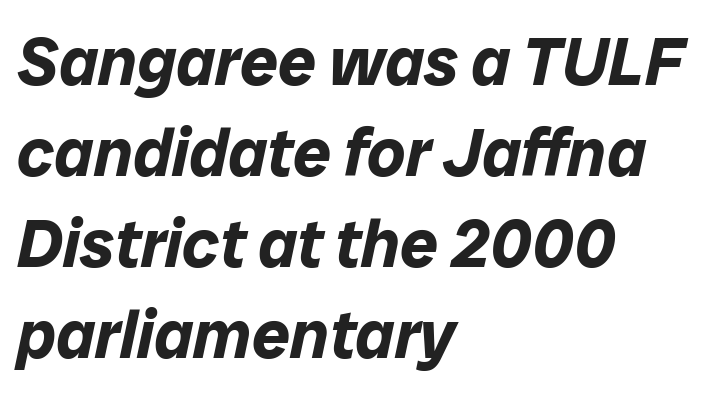
{"italic": "yes", "lean": "right", "slant_degrees": 12, "bold": "yes", "weight": "bold", "width": "normal", "stroke_contrast": "low", "x_height": "medium", "monospaced": "no", "underline": "no", "align": "left", "line_spacing": "normal", "line_spacing_ratio": 1.36, "letter_spacing": "normal", "letter_spacing_em": 0.0, "glyph_px": 67}
